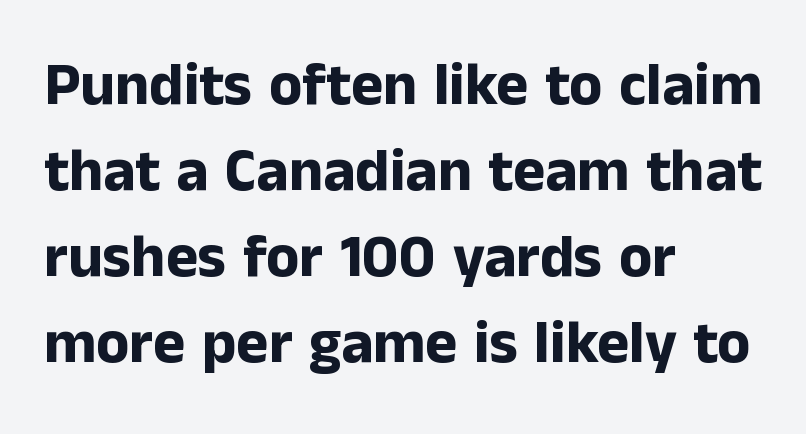
{"serif": "no", "italic": "no", "bold": "yes", "weight": "bold", "width": "normal", "stroke_contrast": "low", "x_height": "medium", "monospaced": "no", "underline": "no", "align": "left", "line_spacing": "normal", "line_spacing_ratio": 1.41, "letter_spacing": "normal", "letter_spacing_em": 0.0, "glyph_px": 61}
